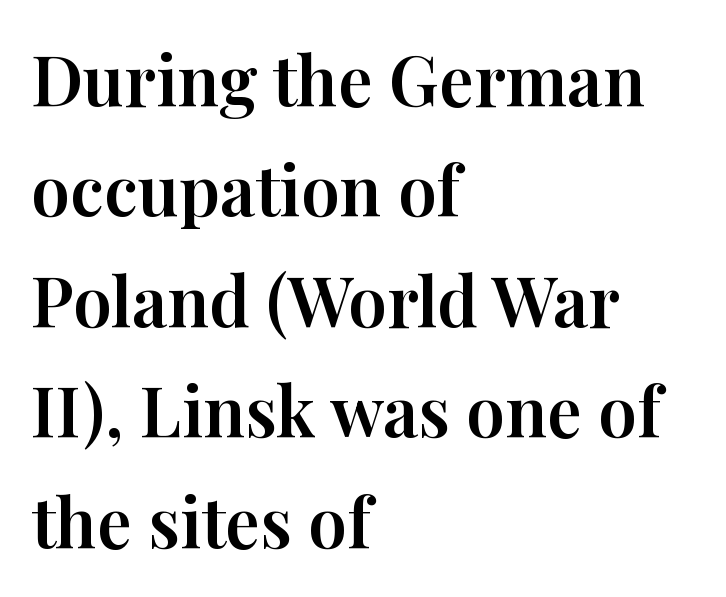
{"serif": "yes", "italic": "no", "width": "normal", "stroke_contrast": "high", "x_height": "medium", "monospaced": "no", "underline": "no", "align": "left", "line_spacing": "normal", "line_spacing_ratio": 1.6, "letter_spacing": "normal", "letter_spacing_em": 0.0, "glyph_px": 69}
